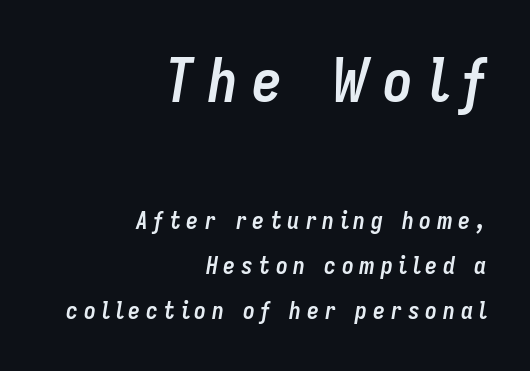
Q: Is the text bold? A: Yes.
Q: Is the text italic (slanted)? A: Yes, it leans right by about 9 degrees.
Q: Is the text underlined? A: No.
Q: How is the paragraph aligned? A: Right-aligned.
Q: Is the spacing between letters normal or unusually wide? A: Unusually wide.
Q: Which block of text is set in a larger size, the first (top) or the second (bottom)? A: The first (top) one.
Q: Width (condensed, normal, or wide)? A: Condensed.
Q: Stroke contrast? A: Low.
Q: x-height? A: Medium.
Q: Monospaced? A: No.
